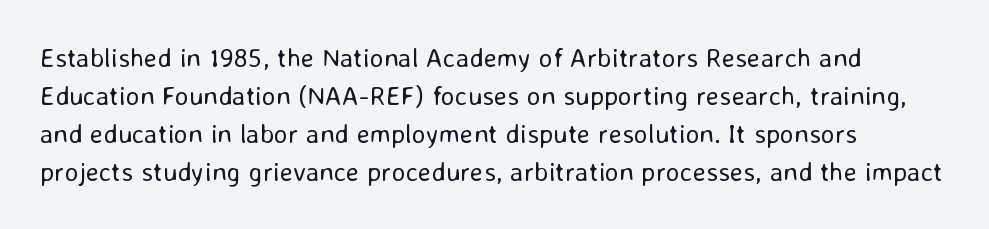
The designer left line spacing at the default. A classic flush-left, rag-right setting is used for this passage. The font sits on the lighter half of the weight spectrum, regular included. The letters stand straight up with perfectly vertical stems. No word sits above an underline.
